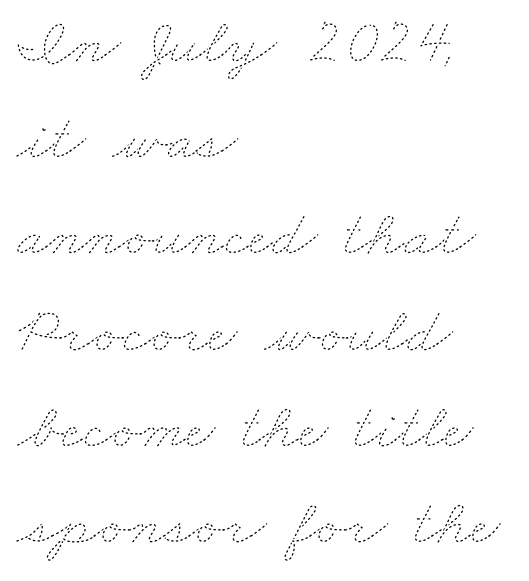
{"bold": "no", "weight": "thin", "width": "wide", "stroke_contrast": "low", "x_height": "small", "monospaced": "no", "underline": "no", "align": "left", "line_spacing": "normal", "line_spacing_ratio": 1.48, "letter_spacing": "normal", "letter_spacing_em": 0.0, "glyph_px": 65}
